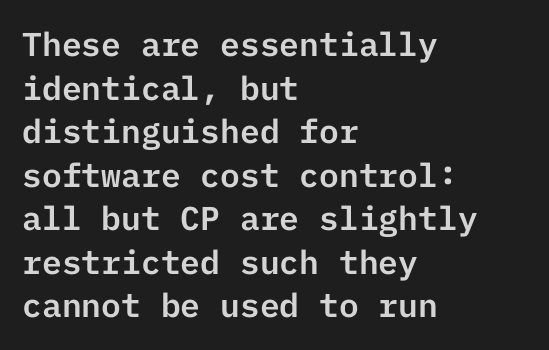
The image shows 33 px sans-serif type, upright; set left-aligned, normal line spacing (1.32x), normal letter spacing, not underlined; low stroke contrast and a medium x-height.
